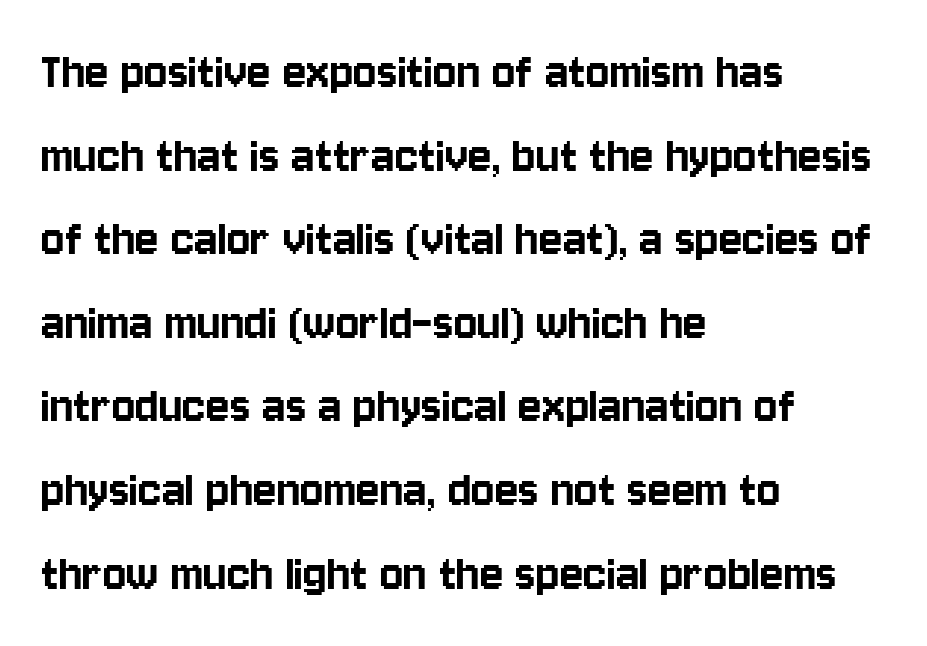
The image shows 55 px condensed sans-serif type, upright; set left-aligned, normal line spacing (1.52x), normal letter spacing, not underlined; low stroke contrast and a large x-height.
